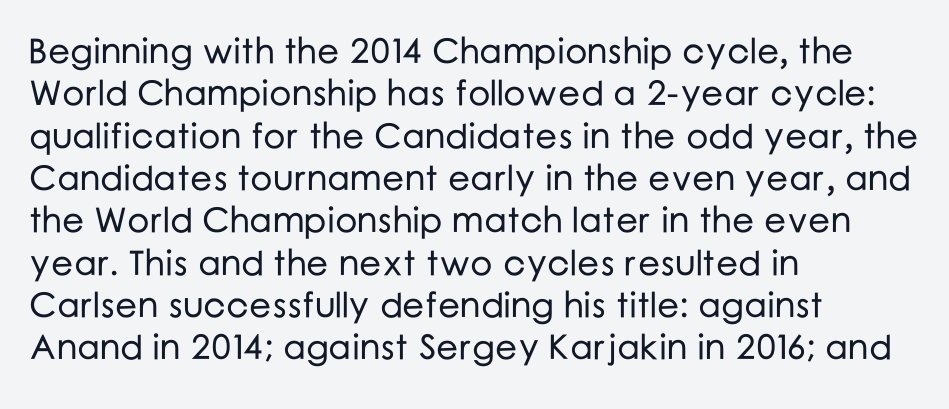
{"serif": "no", "italic": "no", "width": "normal", "stroke_contrast": "low", "x_height": "medium", "monospaced": "no", "underline": "no", "align": "left", "line_spacing_ratio": 1.21, "letter_spacing": "normal", "letter_spacing_em": 0.0, "glyph_px": 35}
